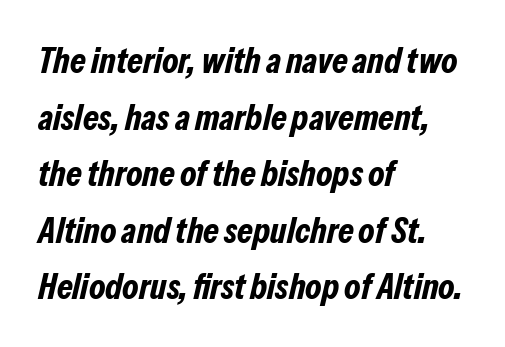
Characters are canted at an angle relative to the baseline's perpendicular. These lines stack with their left ends in a neat column. Descender tails drop into unmarked territory. You could not count columns in this text — the font is proportionally spaced. Is the letter spacing exaggerated? No — it looks like the ordinary default. Compared with typical paragraphs, the rows here are spaced about the same.
